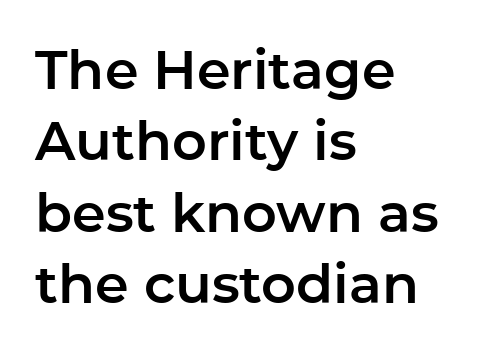
The image shows 54 px sans-serif type, upright; set left-aligned, normal line spacing (1.32x), normal letter spacing, not underlined; low stroke contrast and a medium x-height.
